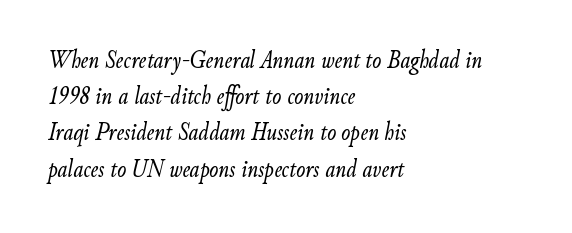
Q: Is the text bold? A: No.
Q: Is the text italic (slanted)? A: Yes, it leans right by about 9 degrees.
Q: Is the text underlined? A: No.
Q: How is the paragraph aligned? A: Left-aligned.
Q: Is the spacing between letters normal or unusually wide? A: Normal.
Q: Is the spacing between lines tight, normal or loose? A: Normal.
